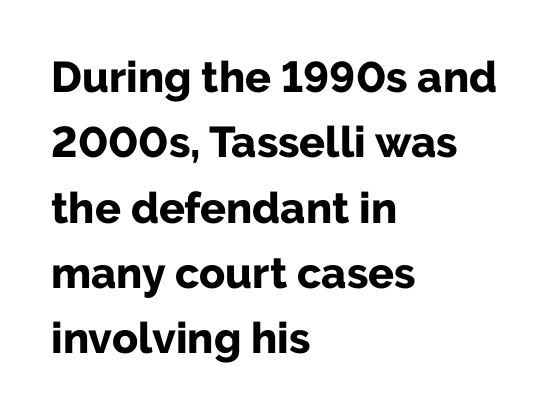
The passage shown has conventional tracking throughout. As a designer I'd log this as weight 700, bold. In terms of leading, this rendering sits right in the middle. What kind of face is this? One without serifs — a sans.
